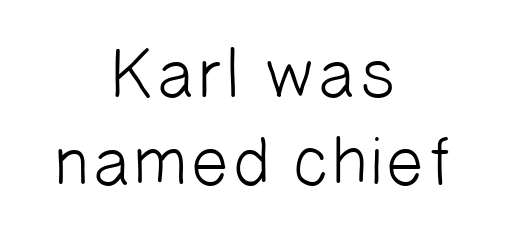
{"serif": "no", "bold": "no", "weight": "light", "width": "normal", "stroke_contrast": "low", "x_height": "medium", "monospaced": "no", "underline": "no", "align": "center", "line_spacing": "normal", "line_spacing_ratio": 1.27, "letter_spacing": "normal", "letter_spacing_em": 0.0, "glyph_px": 69}
